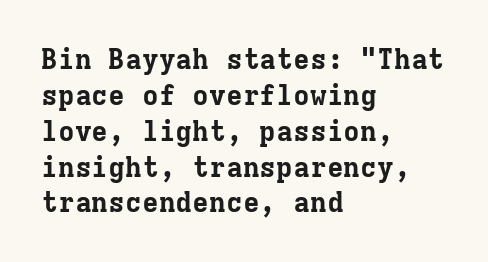
The image shows 28 px bold serif type, upright, monospaced; set left-aligned, normal line spacing (1.28x), normal letter spacing, not underlined; low stroke contrast and a medium x-height.
